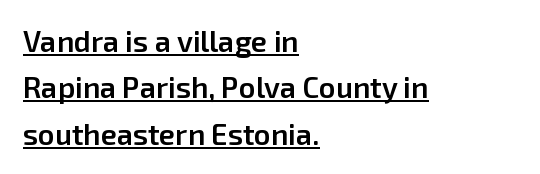
The line-height multiplier appears to be the usual default. Students, note that the glyphs here touch the page at normal intervals. Every word sits above its own underline. Each line starts at the same left margin while the right side varies. Is this a fixed-width face? No — the glyphs have proportional, varying widths.
